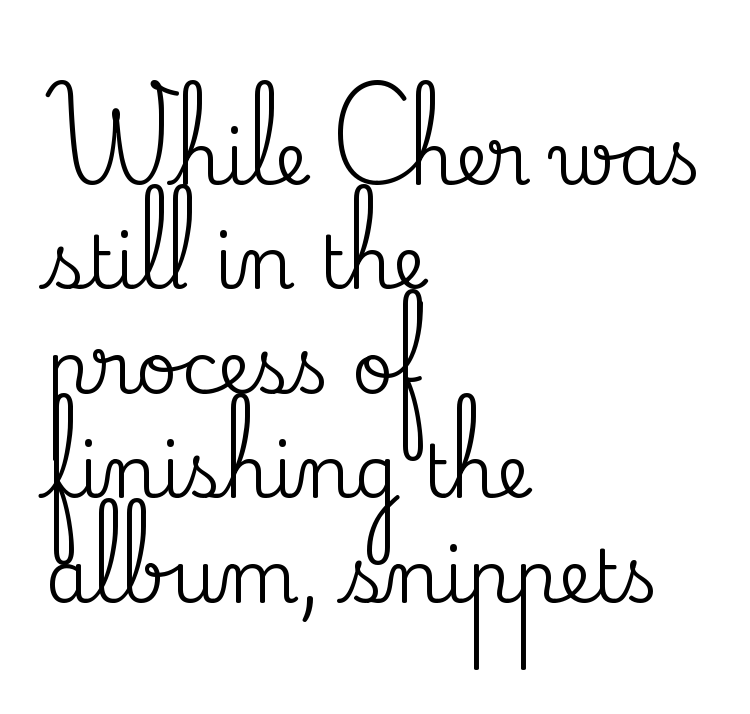
Q: Is the text italic (slanted)? A: No, it is upright.
Q: Is the typeface a serif or a sans-serif typeface? A: Serif.
Q: Is the text underlined? A: No.
Q: How is the paragraph aligned? A: Left-aligned.
Q: Is the spacing between letters normal or unusually wide? A: Normal.
Q: Is the spacing between lines tight, normal or loose? A: Normal.
Q: Width (condensed, normal, or wide)? A: Normal.
Q: Stroke contrast? A: Medium.
Q: x-height? A: Small.
Q: Monospaced? A: No.
